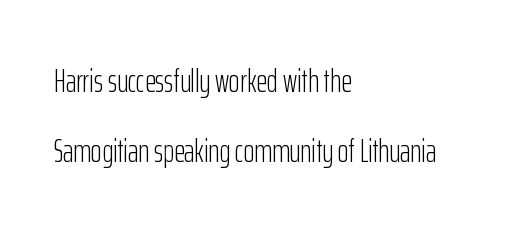
Q: Is the text bold? A: No.
Q: Is the text italic (slanted)? A: No, it is upright.
Q: Is the typeface a serif or a sans-serif typeface? A: Sans-serif.
Q: Is the text underlined? A: No.
Q: How is the paragraph aligned? A: Left-aligned.
Q: Is the spacing between letters normal or unusually wide? A: Normal.
Q: Is the spacing between lines tight, normal or loose? A: Loose.
Q: Width (condensed, normal, or wide)? A: Condensed.
Q: Stroke contrast? A: Low.
Q: x-height? A: Medium.
Q: Monospaced? A: No.
